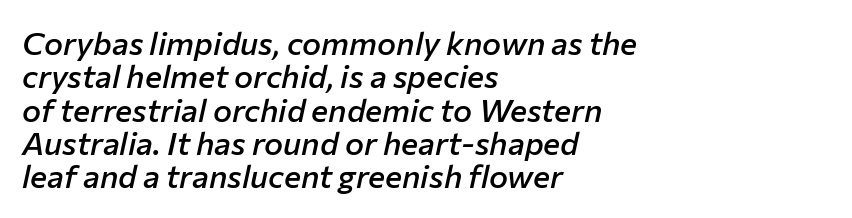
Q: Is the text bold? A: Semi-bold.
Q: Is the text italic (slanted)? A: Yes, it leans right by about 12 degrees.
Q: Is the text underlined? A: No.
Q: How is the paragraph aligned? A: Left-aligned.
Q: Is the spacing between letters normal or unusually wide? A: Normal.
Q: Is the spacing between lines tight, normal or loose? A: Tight.
Q: Width (condensed, normal, or wide)? A: Normal.
Q: Stroke contrast? A: Low.
Q: x-height? A: Medium.
Q: Monospaced? A: No.
